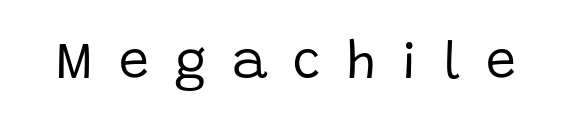
The image shows 54 px regular-weight sans-serif type, upright; set unusually wide letter spacing (+0.47 em), not underlined; low stroke contrast and a large x-height.
